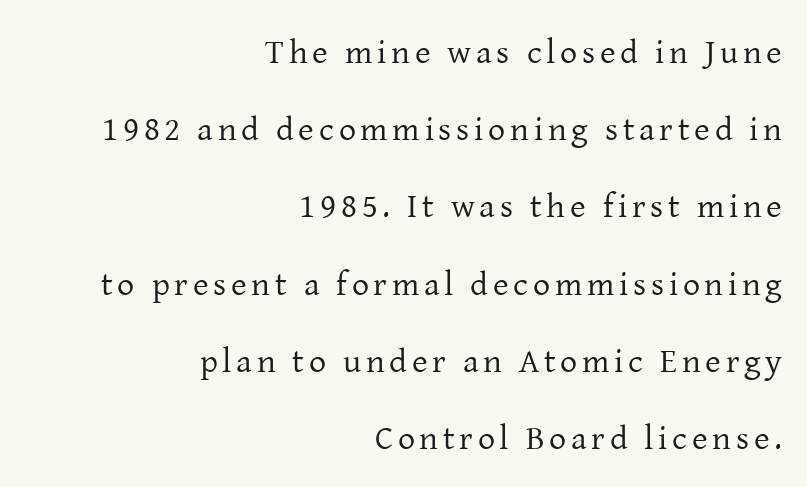
The font family rendered here belongs to the serif group. The strip under each line holds only bare page. Line ends are locked; line starts wander. In terms of posture, this sample is upright.
